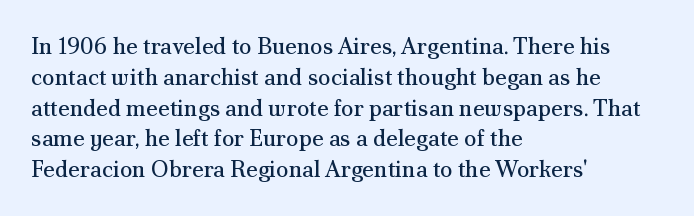
{"italic": "no", "bold": "no", "underline": "no", "align": "left", "line_spacing": "normal", "line_spacing_ratio": 1.34, "letter_spacing": "normal", "letter_spacing_em": 0.0, "glyph_px": 23}
